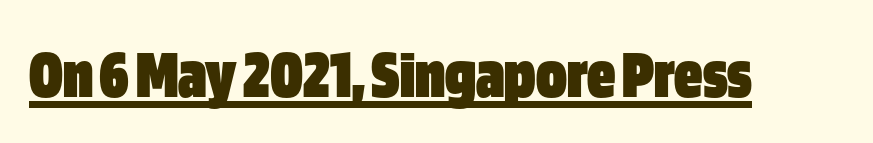
The image shows 70 px heavy, condensed sans-serif type, upright; set normal letter spacing, underlined; low stroke contrast and a large x-height.
